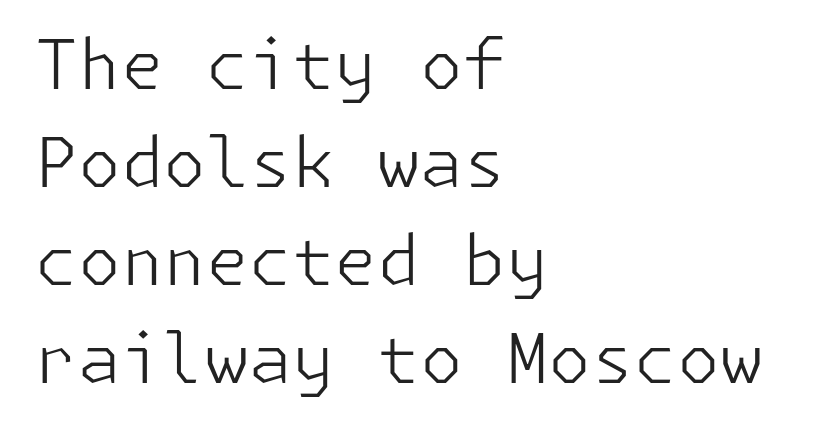
{"serif": "no", "italic": "no", "bold": "no", "weight": "light", "width": "normal", "stroke_contrast": "low", "x_height": "medium", "underline": "no", "align": "left", "line_spacing": "normal", "line_spacing_ratio": 1.42, "letter_spacing": "normal", "letter_spacing_em": 0.0, "glyph_px": 69}
